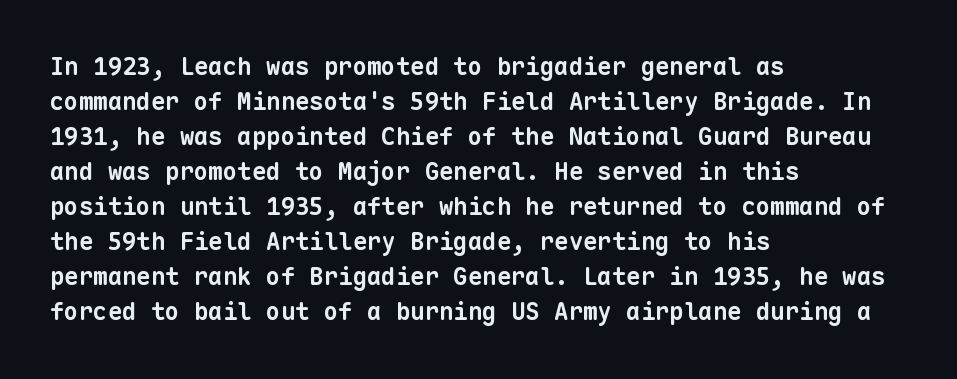
The rendering keeps characters at their native spacing. One-word summary of the alignment: left. Underlining? Definitely not there. Successive baselines arrive at the customary interval. Set as a true bold cut, around the 700 mark.
